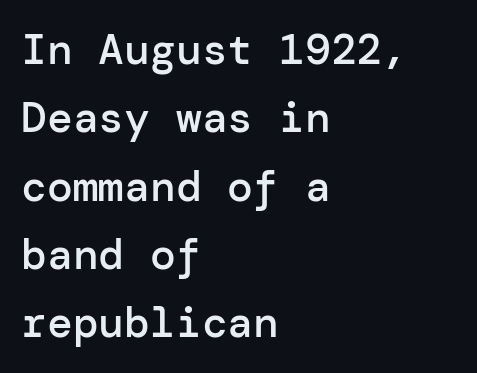
The image shows 43 px semibold sans-serif type, upright; set left-aligned, normal line spacing (1.59x), normal letter spacing, not underlined; low stroke contrast and a medium x-height.
